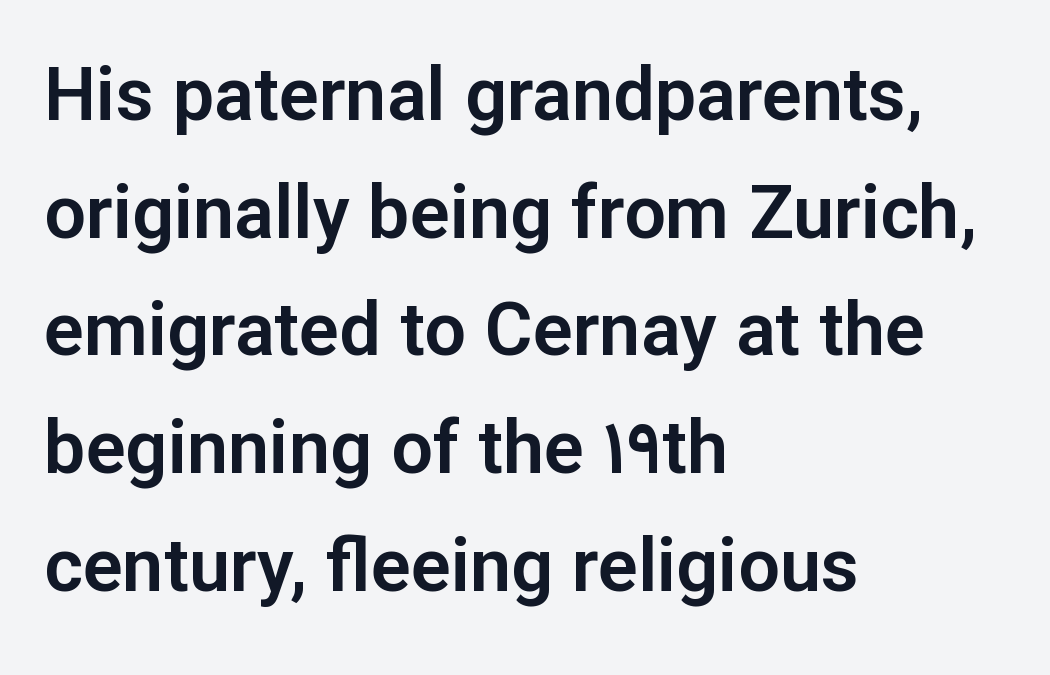
The image shows 74 px sans-serif type, upright; set left-aligned, normal line spacing (1.59x), normal letter spacing, not underlined; low stroke contrast and a medium x-height.
